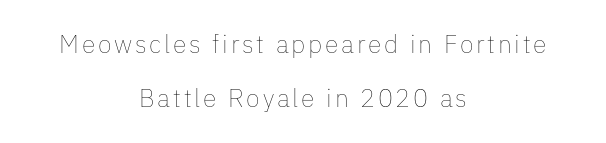
Check under the words: just untouched page. The passage shown is not bold in any degree. The rendering uses a large line-height, opening up the rows. This sample uses an upright cut, with every glyph sitting square on the baseline.
